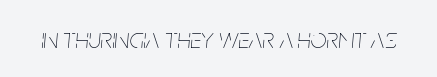
The image shows 28 px thin, condensed type, italic (leaning right); set normal letter spacing, not underlined; low stroke contrast and a large x-height.
